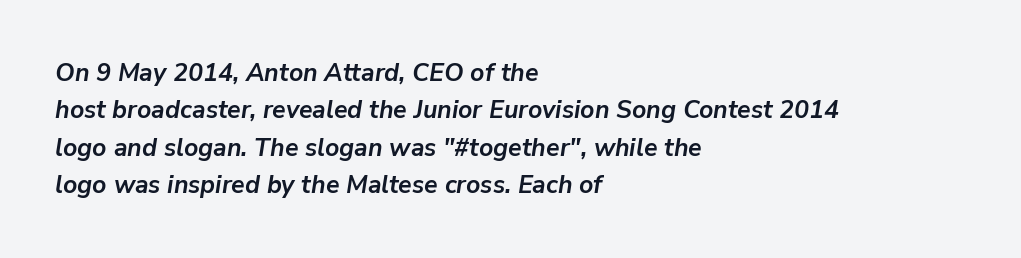
Leading matches the norm, producing a regular column. The strokes are fattened all the way to bold. Honestly, the letter spacing is just normal — you wouldn't notice it. Unmarked baselines from the first word to the last.
